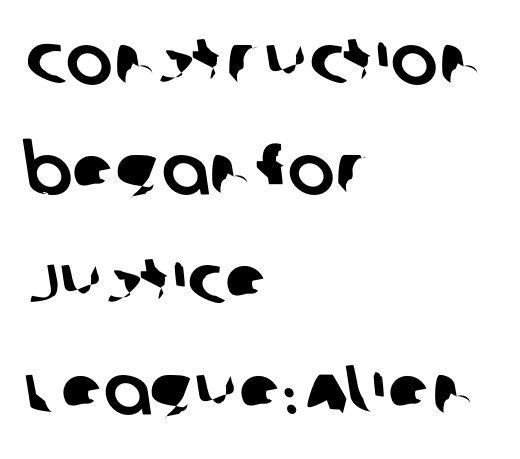
{"serif": "no", "width": "normal", "stroke_contrast": "low", "x_height": "large", "monospaced": "no", "underline": "no", "align": "left", "line_spacing": "normal", "line_spacing_ratio": 1.57, "letter_spacing": "normal", "letter_spacing_em": 0.0, "glyph_px": 70}
